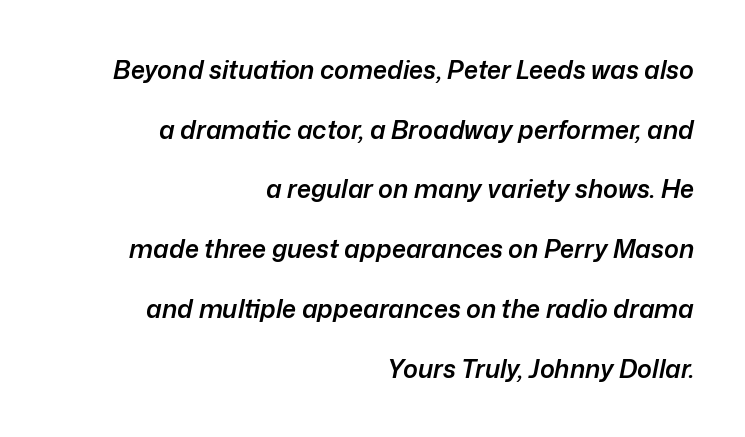
Slant detected: the letters are inclined. The setting favours the right margin, as signatures and pull-quotes sometimes do. A semibold gives these letters moderate extra thickness, short of bold. The space directly below the letters is spotless. Nobody touched the tracking dial on this one. Rows of type keep a wide berth in the vertical direction.
